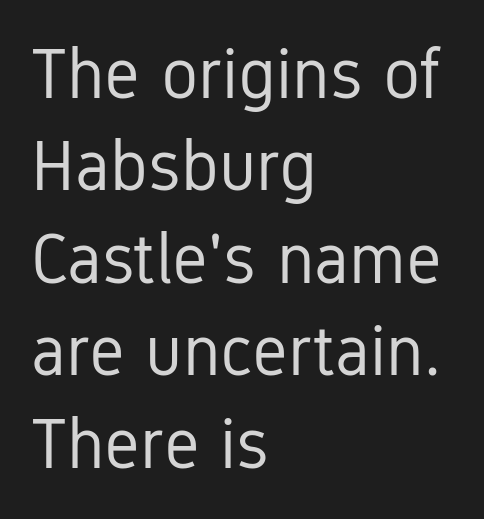
The image shows 70 px regular-weight, condensed sans-serif type, upright; set left-aligned, normal line spacing (1.32x), normal letter spacing, not underlined; low stroke contrast and a medium x-height.
